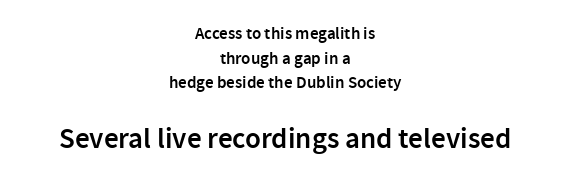
Q: Is the text bold? A: Semi-bold.
Q: Is the text italic (slanted)? A: No, it is upright.
Q: Is the typeface a serif or a sans-serif typeface? A: Sans-serif.
Q: Is the text underlined? A: No.
Q: How is the paragraph aligned? A: Centered.
Q: Is the spacing between letters normal or unusually wide? A: Normal.
Q: Is the spacing between lines tight, normal or loose? A: Normal.
Q: Which block of text is set in a larger size, the first (top) or the second (bottom)? A: The second (bottom) one.
Q: Width (condensed, normal, or wide)? A: Normal.
Q: Stroke contrast? A: Low.
Q: x-height? A: Medium.
Q: Monospaced? A: No.
